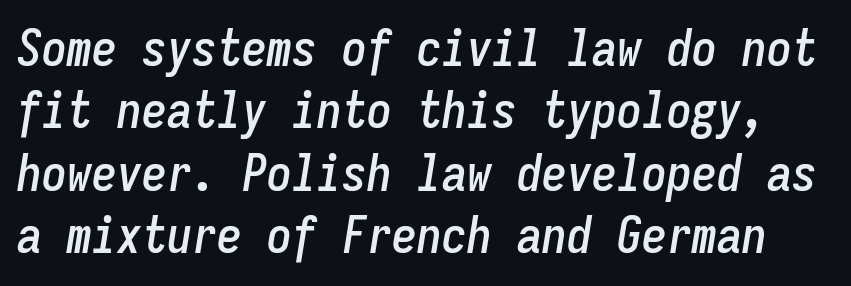
Italic: yes, the glyphs are oblique. You could count columns in this text — the font is strictly monospaced. Does extra space separate the letters? No, they use regular spacing. The glyphs are unaccompanied by any horizontal stroke below them. How would I describe the line gaps? Plain and ordinary.
